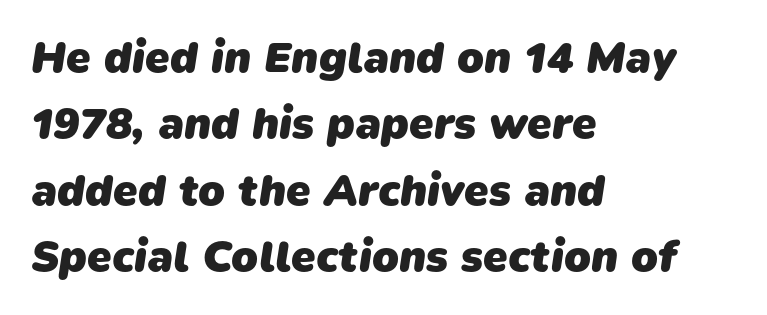
{"serif": "no", "bold": "yes", "weight": "heavy", "width": "normal", "stroke_contrast": "low", "x_height": "medium", "monospaced": "no", "underline": "no", "align": "left", "line_spacing": "normal", "line_spacing_ratio": 1.51, "letter_spacing": "normal", "letter_spacing_em": 0.0, "glyph_px": 44}
